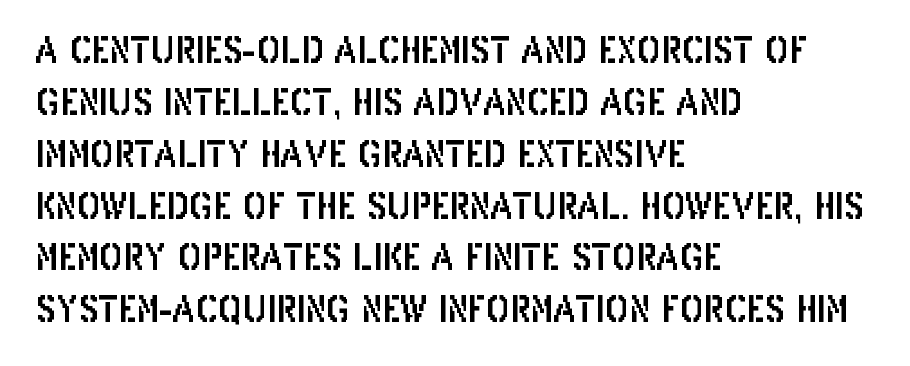
The image shows 36 px condensed sans-serif type, upright; set left-aligned, normal line spacing (1.44x), normal letter spacing, not underlined; low stroke contrast and a large x-height.
